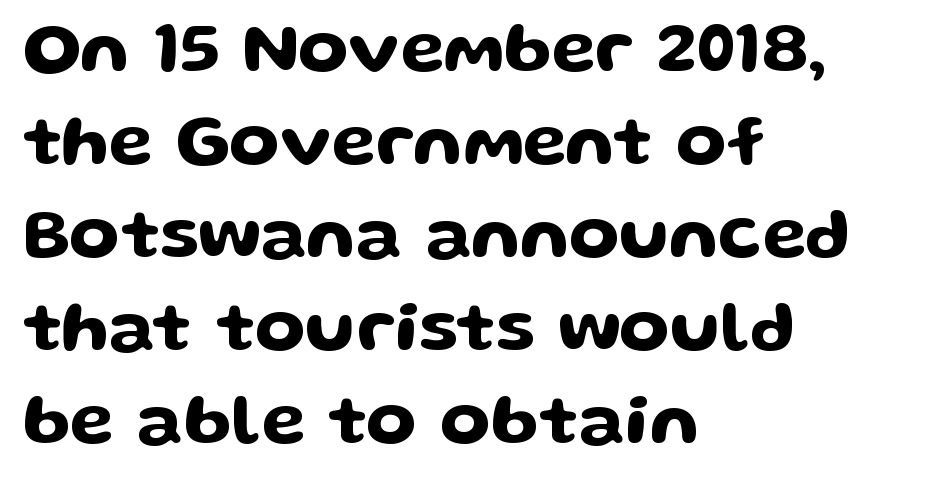
The image shows 72 px wide sans-serif type, upright; set left-aligned, normal line spacing (1.29x), normal letter spacing, not underlined; low stroke contrast and a medium x-height.
